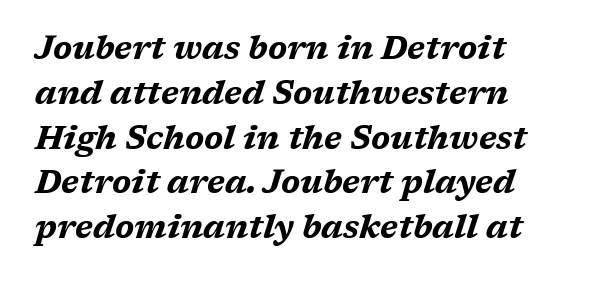
Here the designer chose a conventional face with non-uniform glyph widths. The gaps between neighbouring characters are ordinary and unremarkable. Regular leading. Italic? Definitely — the glyphs are oblique.
